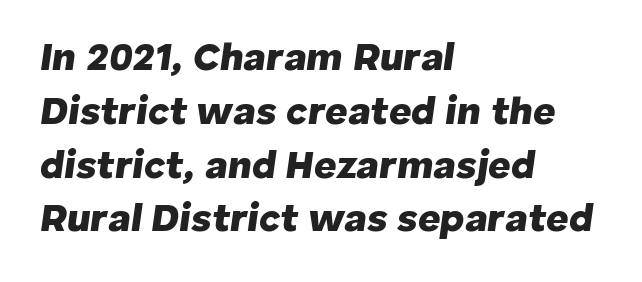
You could not count columns in this text — the font is proportionally spaced. Summary of weight: heavy, a full bold. Default kerning and tracking; the words read as compact shapes. The text carries the slant typical of an italic or oblique font. Clear beneath every line of the passage. Leading: standard.
